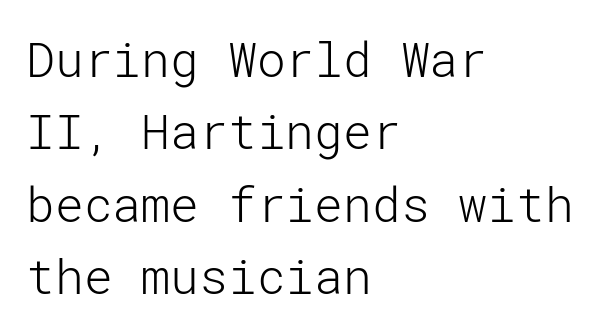
Descender tails drop into unmarked territory. No heavy texture on the line: the type isn't bold. Reading down the block, your eye returns to a fixed left position each line. This rendering employs a face without finishing strokes, i.e., a sans-serif.
